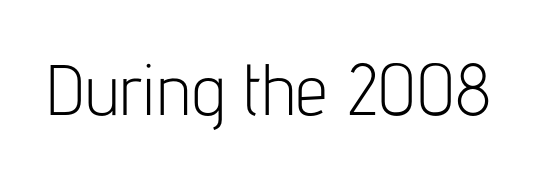
The image shows 72 px light, condensed sans-serif type, upright; set normal letter spacing, not underlined; low stroke contrast and a medium x-height.
